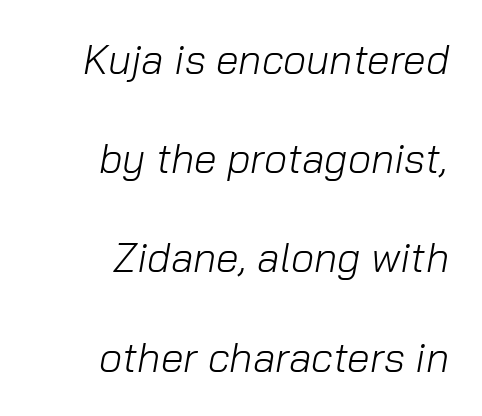
{"italic": "yes", "lean": "right", "slant_degrees": 10, "bold": "no", "weight": "light", "width": "normal", "stroke_contrast": "low", "x_height": "medium", "monospaced": "no", "underline": "no", "align": "right", "line_spacing": "loose", "line_spacing_ratio": 2.42, "letter_spacing": "normal", "letter_spacing_em": 0.0, "glyph_px": 41}
